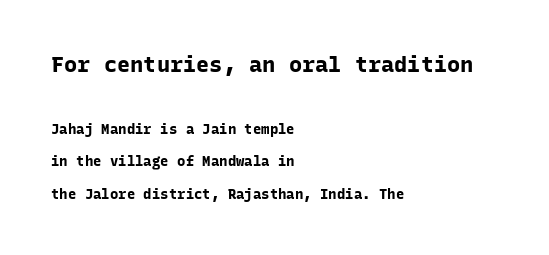
Students, note that the glyphs here touch the page at normal intervals. Is the lower block the larger one? No — the upper block carries the bigger type. This is the regular roman posture of the typeface. The paragraph shown leans on its left margin. You'd pick this weight for a headline — it's a proper bold. Descenders are the only things crossing below the line.
